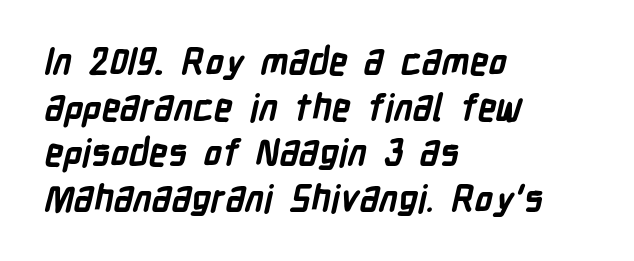
The image shows 37 px semibold, condensed sans-serif type; set left-aligned, line spacing 1.23x, normal letter spacing, not underlined; low stroke contrast and a medium x-height.
